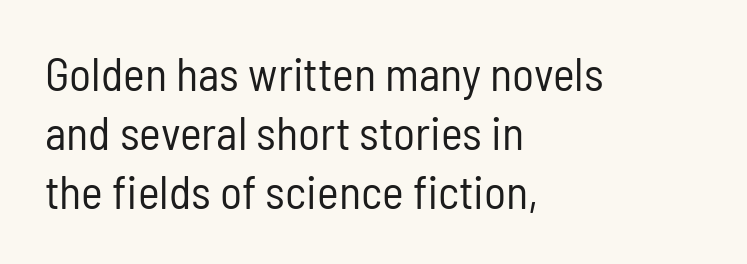
The image shows 46 px regular-weight, condensed sans-serif type, upright; set left-aligned, normal line spacing (1.28x), normal letter spacing, not underlined; low stroke contrast and a medium x-height.
